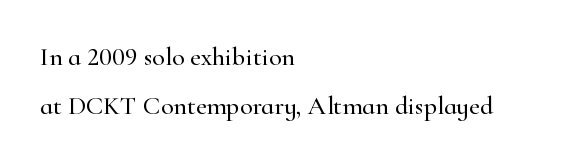
Style check: upright. Decoration check: the copy has no underline. Glyph-to-glyph distance matches everyday printed text. Notice how the passage keeps a crisp vertical edge on the left only.
